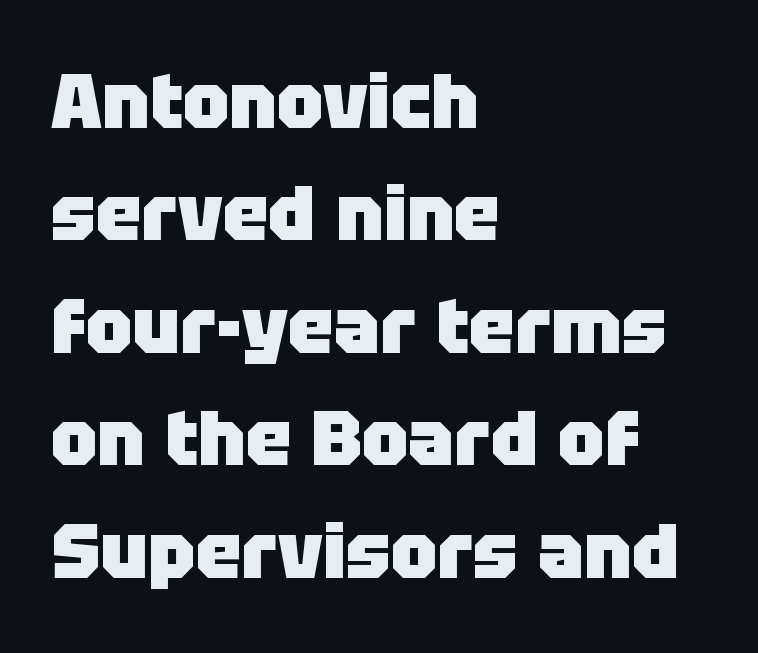
{"serif": "no", "italic": "no", "bold": "yes", "weight": "heavy", "width": "normal", "stroke_contrast": "low", "x_height": "large", "monospaced": "no", "underline": "no", "align": "left", "line_spacing": "normal", "line_spacing_ratio": 1.46, "letter_spacing": "normal", "letter_spacing_em": 0.0, "glyph_px": 77}
